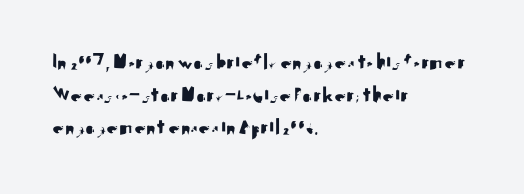
Q: Is the text italic (slanted)? A: No, it is upright.
Q: Is the text underlined? A: No.
Q: How is the paragraph aligned? A: Left-aligned.
Q: Is the spacing between letters normal or unusually wide? A: Normal.
Q: Is the spacing between lines tight, normal or loose? A: Normal.
